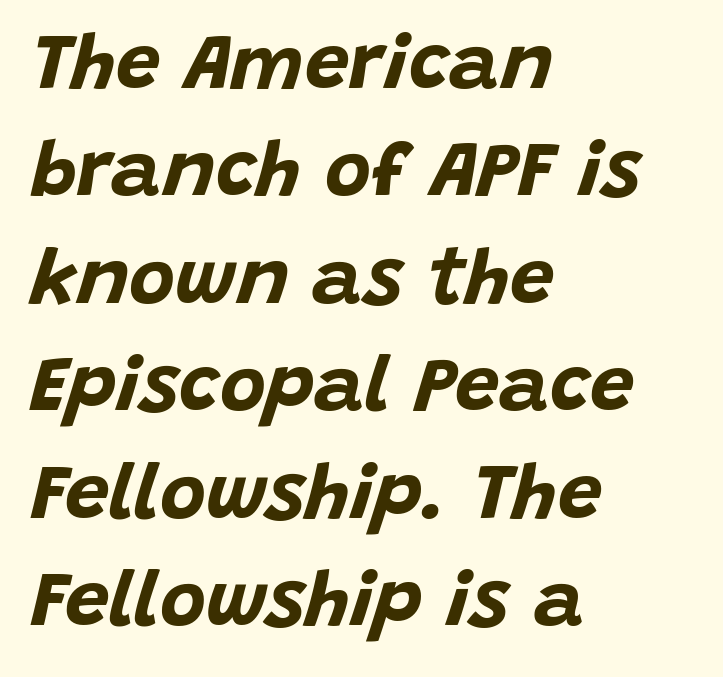
Q: Is the text bold? A: Yes.
Q: Is the text italic (slanted)? A: Yes, it leans right by about 15 degrees.
Q: Is the text underlined? A: No.
Q: How is the paragraph aligned? A: Left-aligned.
Q: Is the spacing between letters normal or unusually wide? A: Normal.
Q: Is the spacing between lines tight, normal or loose? A: Normal.
Q: Width (condensed, normal, or wide)? A: Normal.
Q: Stroke contrast? A: Low.
Q: x-height? A: Large.
Q: Monospaced? A: No.
